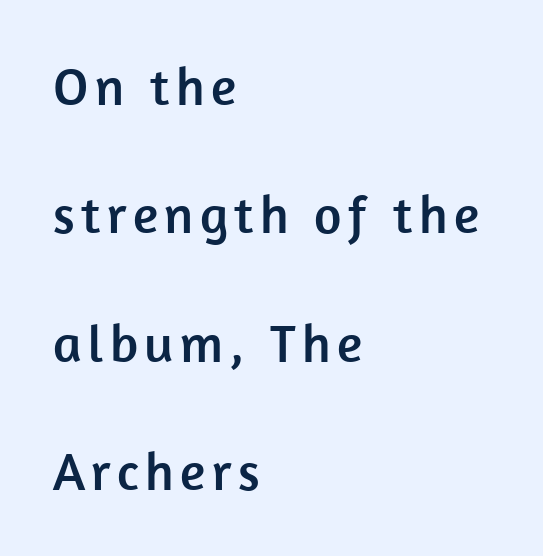
These lines stack with their left ends in a neat column. The passage shown is typed in a proportional face where columns would drift. The designer dialed line spacing up above the default. Unlike italic type, these characters show no tilt at all.
